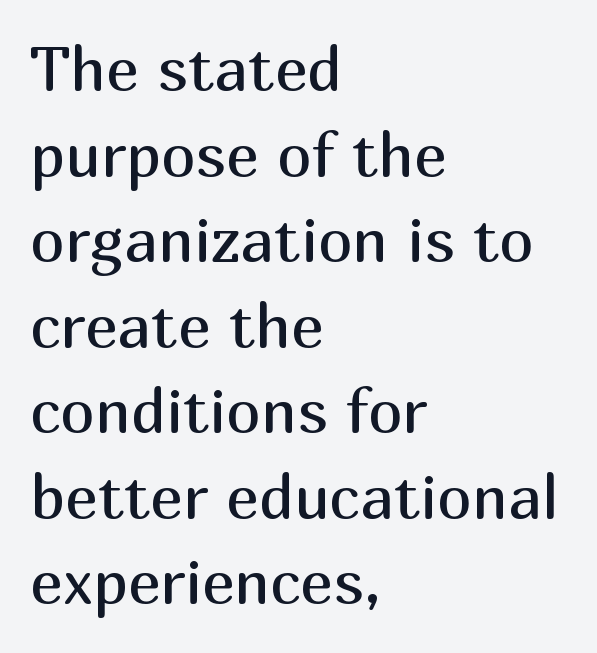
The image shows 62 px regular-weight sans-serif type, upright; set left-aligned, normal line spacing (1.38x), normal letter spacing, not underlined; medium stroke contrast and a medium x-height.
